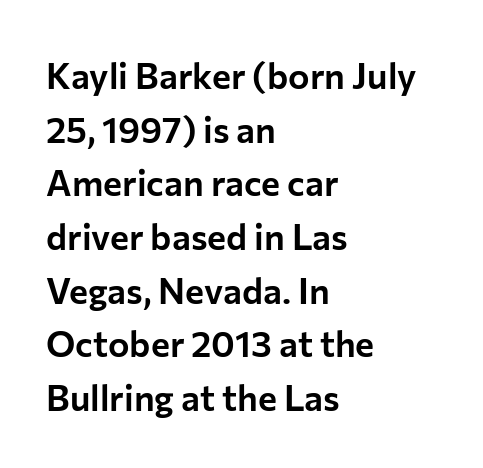
The image shows 36 px sans-serif type, upright; set left-aligned, normal line spacing (1.49x), normal letter spacing, not underlined; low stroke contrast and a medium x-height.
